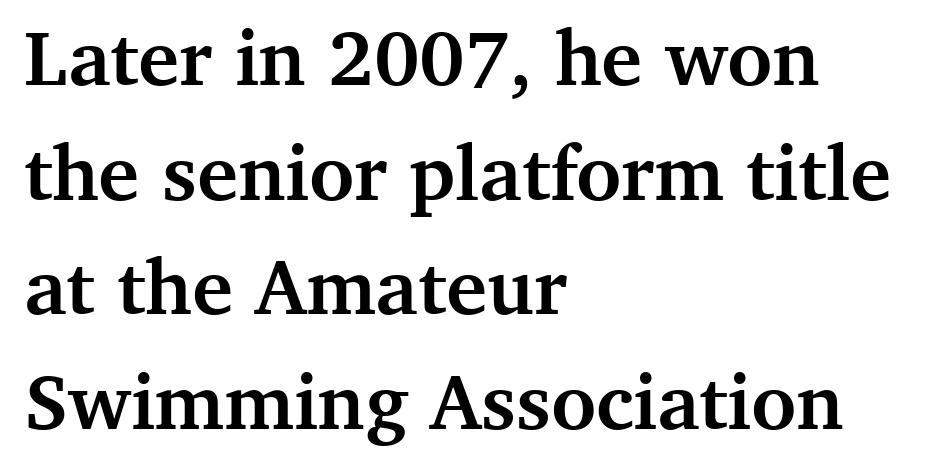
The image shows 78 px semibold serif type, upright; set left-aligned, normal line spacing (1.47x), normal letter spacing, not underlined; medium stroke contrast and a medium x-height.
